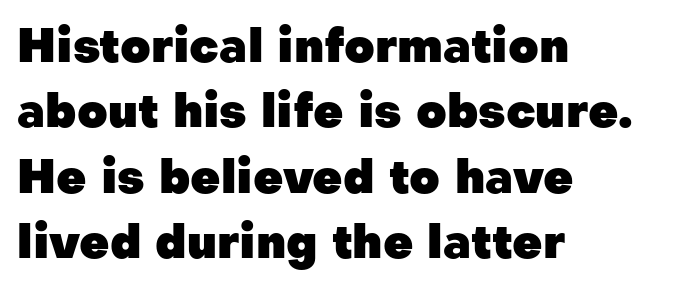
The image shows 47 px heavy sans-serif type, upright; set left-aligned, normal line spacing (1.39x), normal letter spacing, not underlined; low stroke contrast and a medium x-height.
